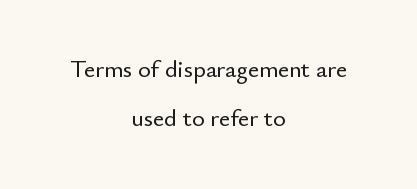
Q: Is the text italic (slanted)? A: No, it is upright.
Q: Is the text underlined? A: No.
Q: How is the paragraph aligned? A: Centered.
Q: Is the spacing between letters normal or unusually wide? A: Normal.
Q: Is the spacing between lines tight, normal or loose? A: Loose.
